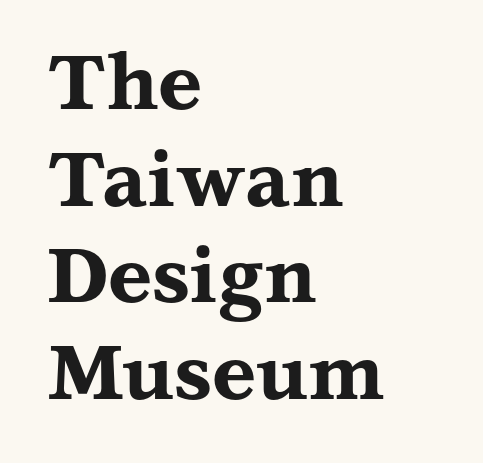
A normal amount of white space separates one row of letters from the next. The rag falls on the right side of this text block. Looks like regular typesetting: each glyph gets only the width it needs. Does the weight exceed regular? Yes, all the way to bold. Quick note: underline off.
